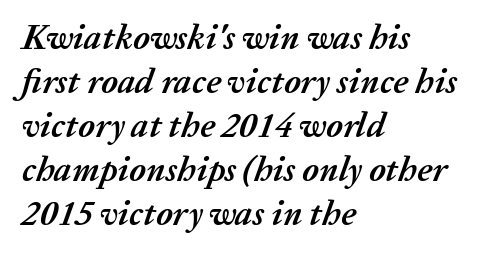
Posture: slanted. Underlining? Definitely not there. Is the letter spacing exaggerated? No — it looks like the ordinary default. The block of text has a typical density, with ordinary space between rows. One-word summary of the alignment: left.
